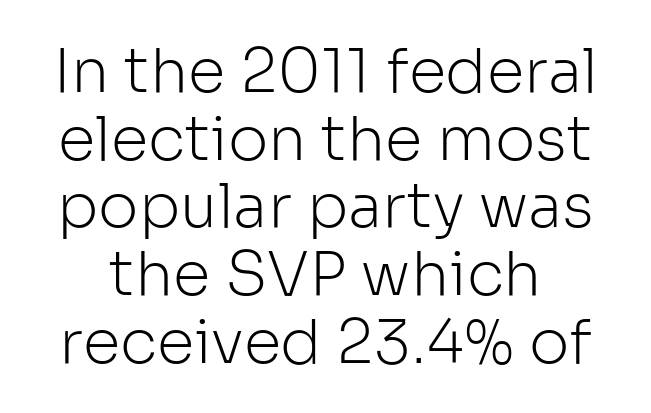
The space beneath each line is pristine and unruled. Standard letterfit; no display-style spreading of the glyphs. Regarding leading, the lines here are crowded together. Character widths vary here, with narrow letters taking less room than wide ones. The rendering shows plain stroke endings on the letterforms — a sans-serif design.
